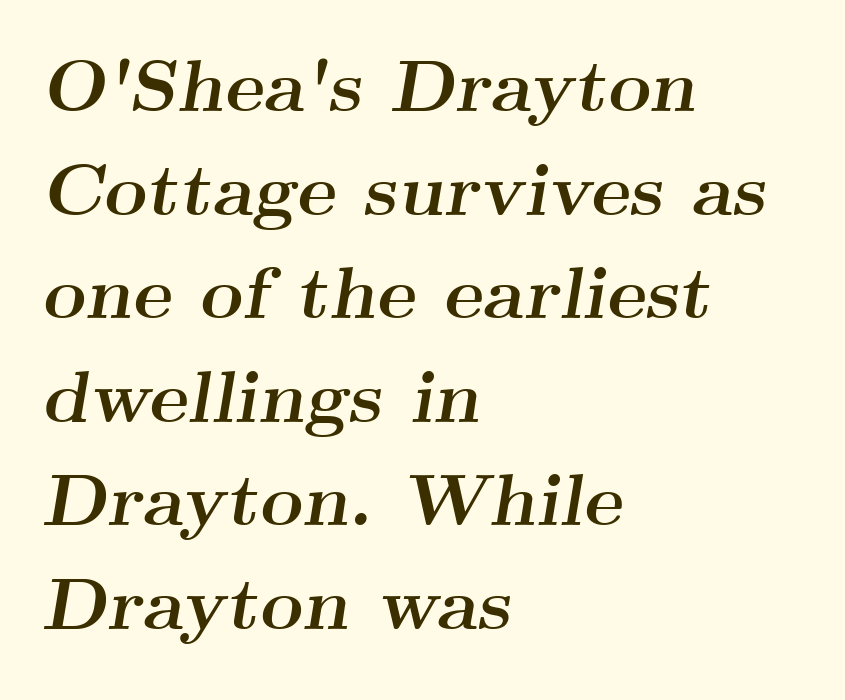
The image shows 74 px semibold, wide serif type, italic (leaning right); set left-aligned, normal line spacing (1.4x), normal letter spacing, not underlined; medium stroke contrast and a small x-height.
